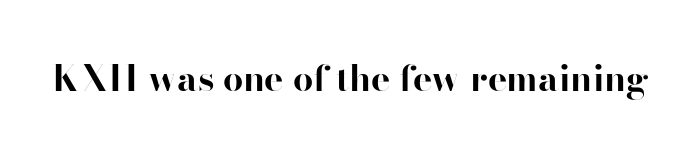
{"serif": "no", "italic": "no", "bold": "yes", "weight": "bold", "width": "normal", "stroke_contrast": "high", "x_height": "small", "monospaced": "no", "underline": "no", "letter_spacing": "normal", "letter_spacing_em": 0.0, "glyph_px": 36}
